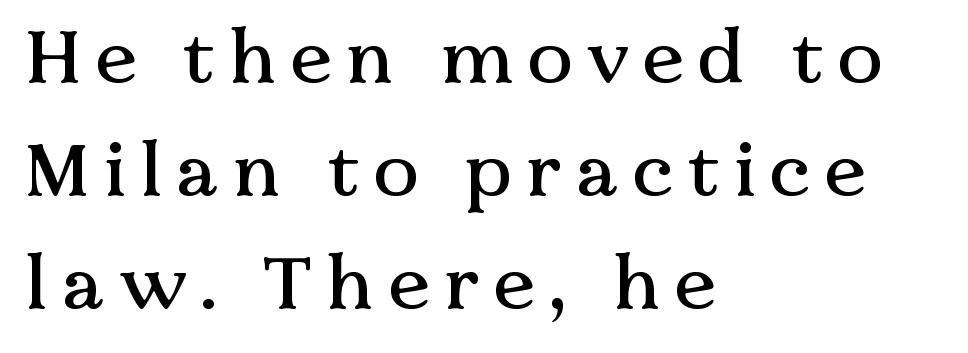
Proportional: the letters do not fall into vertical columns. The leading is moderate, giving the passage an even texture. The space directly below the letters is spotless. Type style note: has serifs. Line starts are locked; line ends wander. When letters stand straight like this, we call the style roman or upright.
